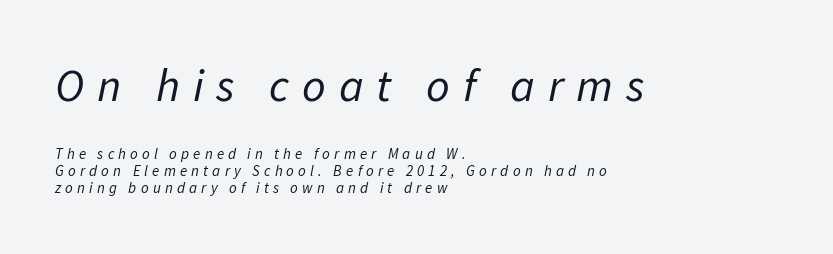
Q: Is the text bold? A: No.
Q: Is the text italic (slanted)? A: Yes, it leans right by about 11 degrees.
Q: Is the text underlined? A: No.
Q: How is the paragraph aligned? A: Left-aligned.
Q: Is the spacing between letters normal or unusually wide? A: Unusually wide.
Q: Is the spacing between lines tight, normal or loose? A: Tight.
Q: Which block of text is set in a larger size, the first (top) or the second (bottom)? A: The first (top) one.
Q: Width (condensed, normal, or wide)? A: Normal.
Q: Stroke contrast? A: Low.
Q: x-height? A: Medium.
Q: Monospaced? A: No.
